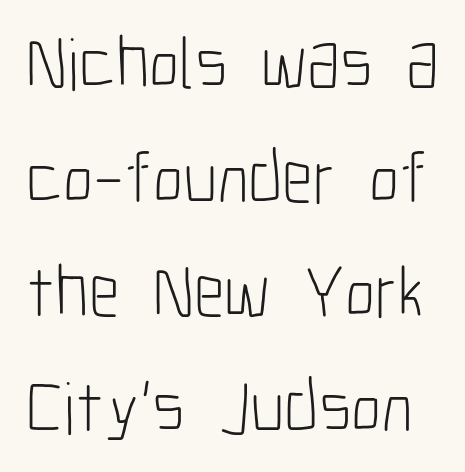
The image shows 74 px light, condensed sans-serif type, upright; set normal line spacing (1.55x), normal letter spacing, not underlined; low stroke contrast and a medium x-height.
